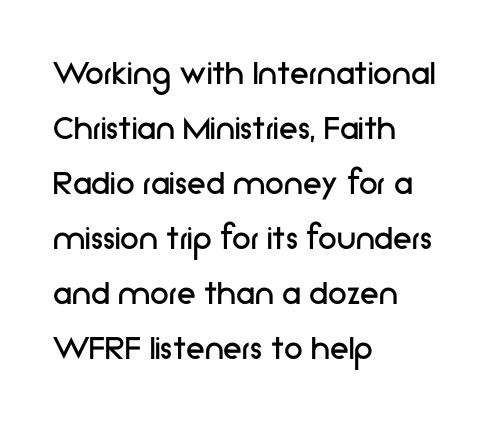
Observe the ordinary spacing: letters are neighbours, not strangers. The paragraph shown leans on its left margin. Is there any slant? The stems are plumb. I'd call this a sans setting — the letters go barefoot.
